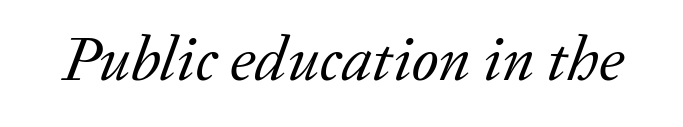
Q: Is the text bold? A: No.
Q: Is the text italic (slanted)? A: Yes, it leans right by about 20 degrees.
Q: Is the typeface a serif or a sans-serif typeface? A: Serif.
Q: Is the text underlined? A: No.
Q: Is the spacing between letters normal or unusually wide? A: Normal.
Q: Width (condensed, normal, or wide)? A: Normal.
Q: Stroke contrast? A: Low.
Q: x-height? A: Medium.
Q: Monospaced? A: No.
